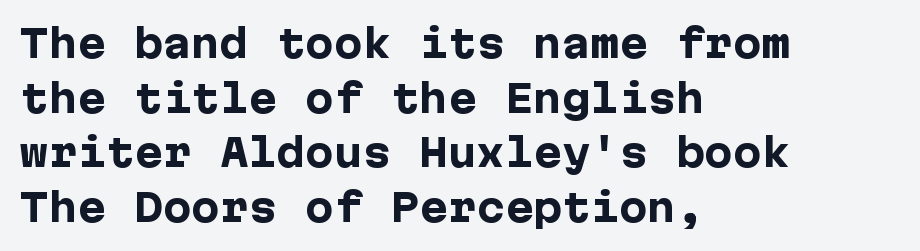
Q: Is the text bold? A: Yes.
Q: Is the text italic (slanted)? A: No, it is upright.
Q: Is the typeface a serif or a sans-serif typeface? A: Sans-serif.
Q: Is the text underlined? A: No.
Q: How is the paragraph aligned? A: Left-aligned.
Q: Is the spacing between letters normal or unusually wide? A: Normal.
Q: Is the spacing between lines tight, normal or loose? A: Normal.
Q: Width (condensed, normal, or wide)? A: Normal.
Q: Stroke contrast? A: Low.
Q: x-height? A: Medium.
